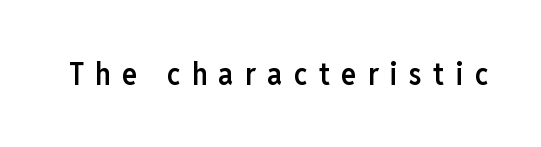
Ascenders rise straight up at ninety degrees. Letters rest on an invisible, unmarked baseline. The rendering shows plain stroke endings on the letterforms — a sans-serif design. Look at the tracking — it's clearly loosened, letters drifting apart. Set as a demibold, roughly 600 on the weight scale.
